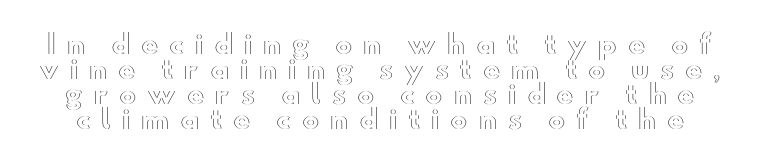
{"italic": "no", "underline": "no", "line_spacing": "tight", "line_spacing_ratio": 0.96, "letter_spacing": "wide", "letter_spacing_em": 0.41, "glyph_px": 26}
